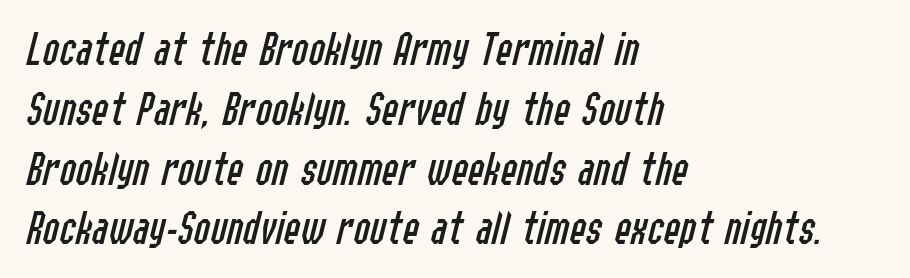
The image shows 49 px regular-weight, condensed type, italic (leaning right); set left-aligned, line spacing 1.22x, normal letter spacing, not underlined; low stroke contrast and a medium x-height.
